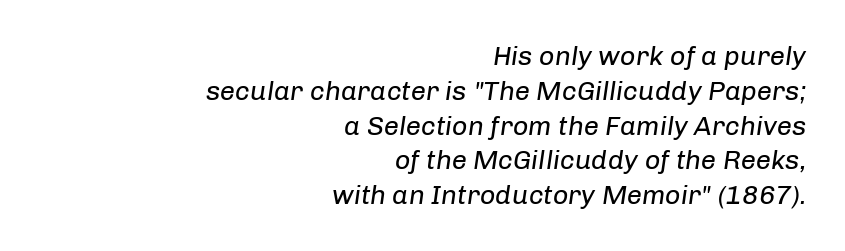
Heft: none added — not bold. Horizontally, the lines are justified to the trailing edge only. Yep, that's italic — everything's leaning. A clean baseline with only descenders dipping below it.
